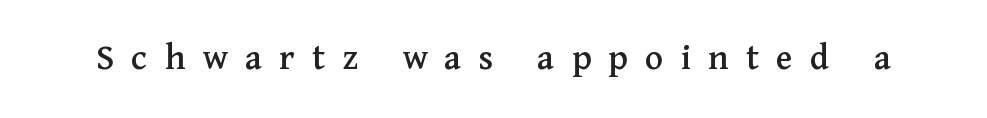
Q: Is the text italic (slanted)? A: No, it is upright.
Q: Is the typeface a serif or a sans-serif typeface? A: Serif.
Q: Is the text underlined? A: No.
Q: Is the spacing between letters normal or unusually wide? A: Unusually wide.
Q: Width (condensed, normal, or wide)? A: Normal.
Q: Stroke contrast? A: Medium.
Q: x-height? A: Medium.
Q: Monospaced? A: No.
